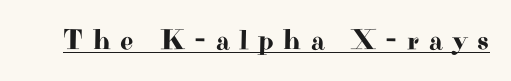
The image shows 29 px wide serif type, upright; set unusually wide letter spacing (+0.33 em), underlined; high stroke contrast and a small x-height.
